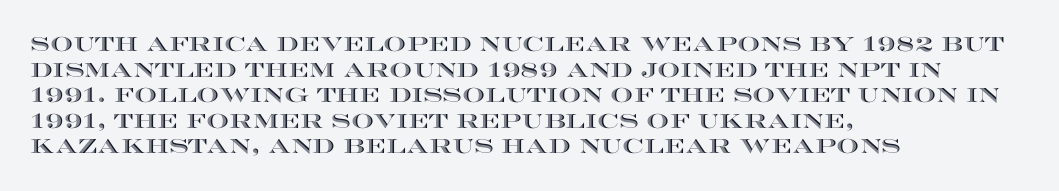
The image shows 20 px text type, upright; set left-aligned, normal line spacing (1.28x), normal letter spacing, not underlined.
